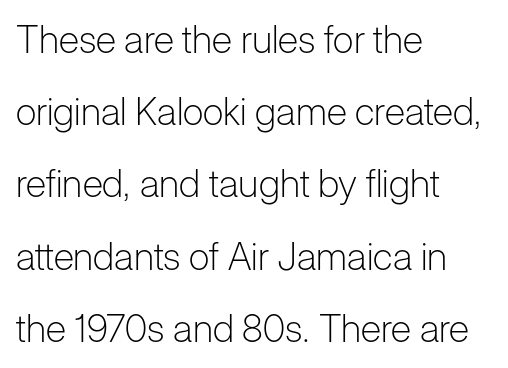
{"serif": "no", "italic": "no", "bold": "no", "weight": "light", "width": "normal", "stroke_contrast": "low", "x_height": "medium", "monospaced": "no", "underline": "no", "align": "left", "line_spacing": "loose", "line_spacing_ratio": 1.9, "letter_spacing": "normal", "letter_spacing_em": 0.0, "glyph_px": 38}
